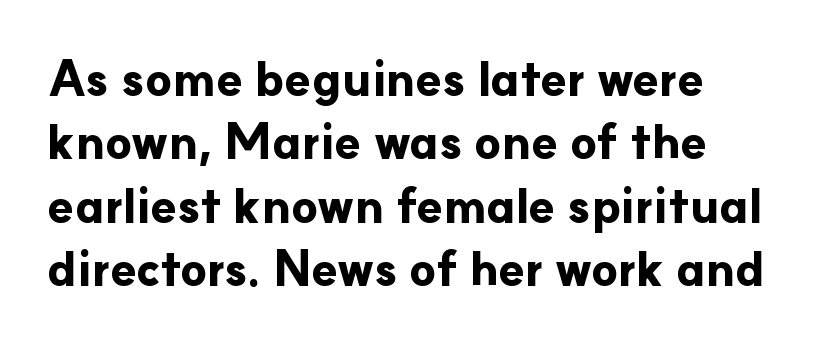
{"serif": "no", "italic": "no", "bold": "yes", "weight": "bold", "width": "normal", "stroke_contrast": "low", "x_height": "small", "monospaced": "no", "underline": "no", "align": "left", "line_spacing": "normal", "line_spacing_ratio": 1.32, "letter_spacing": "normal", "letter_spacing_em": 0.0, "glyph_px": 48}
